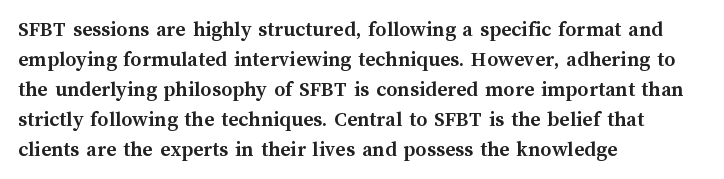
The image shows 22 px bold type, upright; set left-aligned, normal line spacing (1.36x), normal letter spacing, not underlined.
